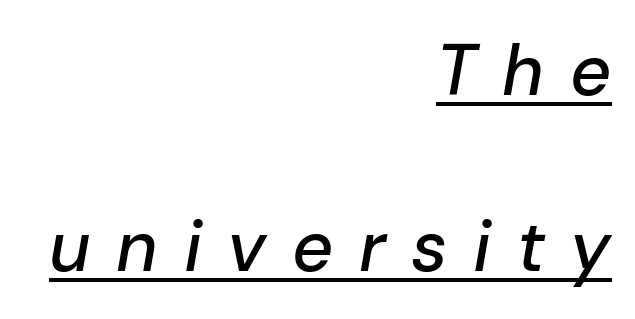
The image shows 71 px text type, italic (leaning right); set right-aligned, loose line spacing (2.48x), unusually wide letter spacing (+0.36 em), underlined; low stroke contrast and a medium x-height.
